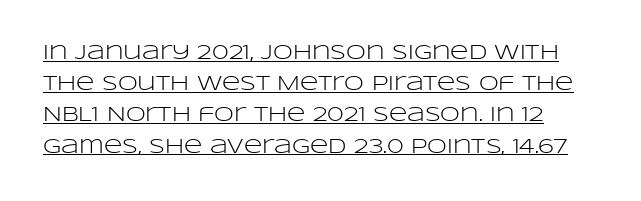
The image shows 20 px text type, upright; set normal line spacing (1.56x), normal letter spacing, underlined.
